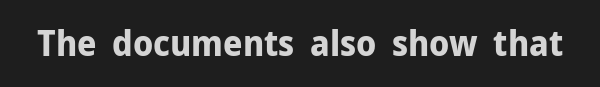
{"serif": "no", "italic": "no", "bold": "yes", "weight": "bold", "width": "normal", "stroke_contrast": "low", "x_height": "medium", "monospaced": "no", "underline": "no", "letter_spacing": "normal", "letter_spacing_em": 0.0, "glyph_px": 35}
